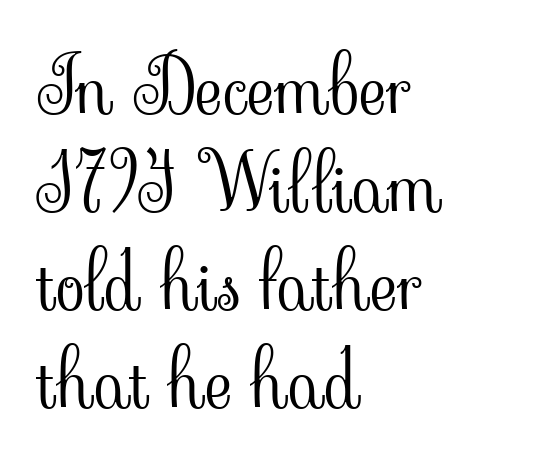
The image shows 76 px light serif type, upright; set left-aligned, normal line spacing (1.29x), normal letter spacing, not underlined; low stroke contrast and a small x-height.
